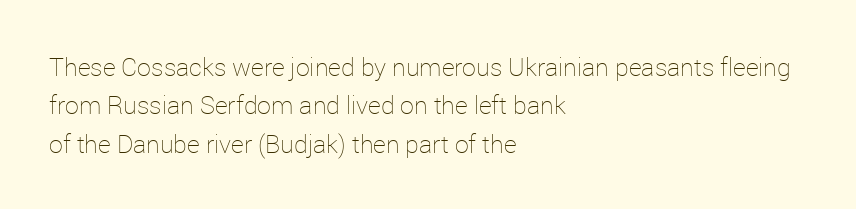
The image shows 25 px text type, upright; set left-aligned, normal line spacing (1.54x), normal letter spacing, not underlined.
